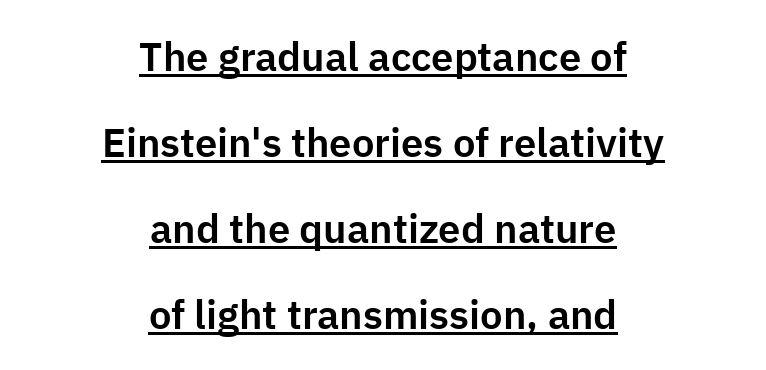
Q: Is the text italic (slanted)? A: No, it is upright.
Q: Is the typeface a serif or a sans-serif typeface? A: Sans-serif.
Q: Is the text underlined? A: Yes.
Q: How is the paragraph aligned? A: Centered.
Q: Is the spacing between letters normal or unusually wide? A: Normal.
Q: Is the spacing between lines tight, normal or loose? A: Loose.
Q: Width (condensed, normal, or wide)? A: Normal.
Q: Stroke contrast? A: Low.
Q: x-height? A: Medium.
Q: Monospaced? A: No.
